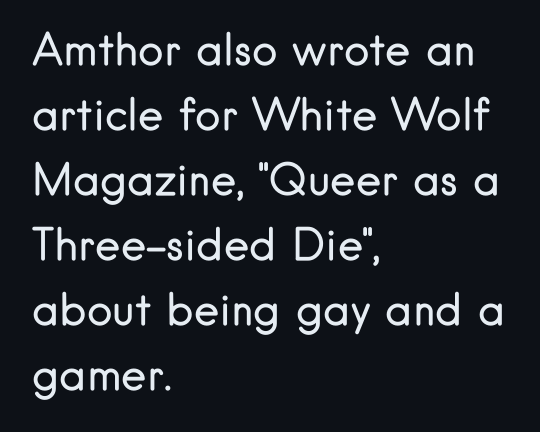
{"serif": "no", "italic": "no", "bold": "no", "weight": "regular", "width": "normal", "stroke_contrast": "low", "x_height": "small", "monospaced": "no", "underline": "no", "align": "left", "line_spacing": "normal", "line_spacing_ratio": 1.51, "letter_spacing": "normal", "letter_spacing_em": 0.0, "glyph_px": 43}
